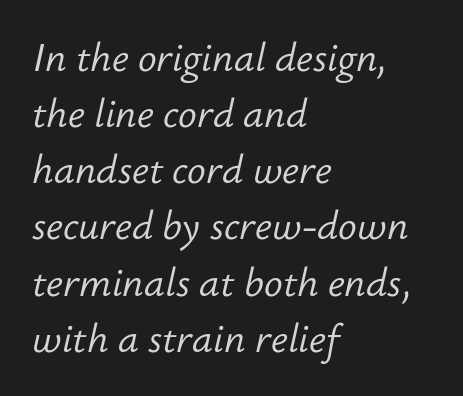
{"italic": "yes", "lean": "right", "slant_degrees": 12, "bold": "no", "weight": "light", "width": "normal", "stroke_contrast": "low", "x_height": "small", "monospaced": "no", "underline": "no", "align": "left", "line_spacing": "normal", "line_spacing_ratio": 1.44, "letter_spacing": "normal", "letter_spacing_em": 0.0, "glyph_px": 39}
